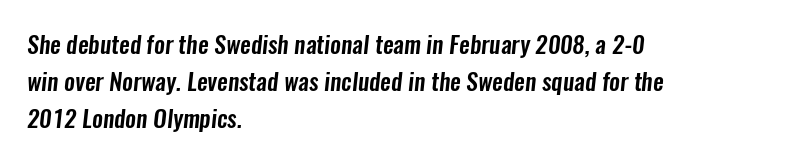
{"underline": "no", "align": "left", "line_spacing": "normal", "line_spacing_ratio": 1.55, "letter_spacing": "normal", "letter_spacing_em": 0.0, "glyph_px": 24}
